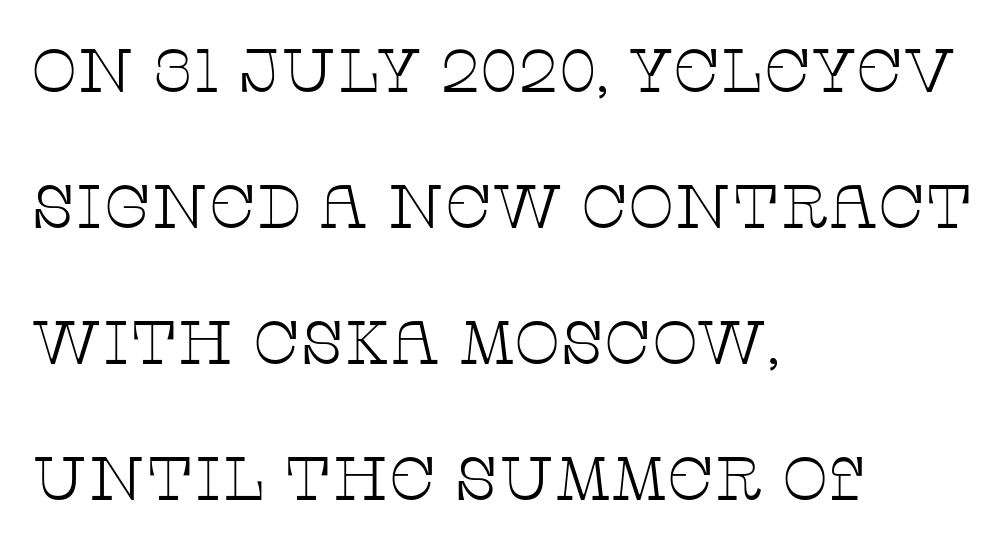
The image shows 61 px thin, wide serif type, upright; set left-aligned, loose line spacing (2.23x), normal letter spacing, not underlined; low stroke contrast and a large x-height.
